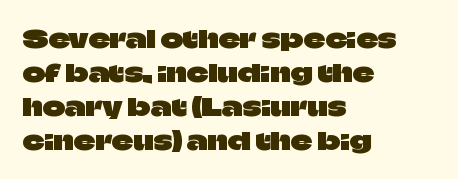
Here the glyphs are tracked normally, forming tight word shapes. A typesetter would call this leading conventional body-copy spacing. Descenders hang freely into open space. Typeset ragged right — the left edge is the straight one. Posture: upright roman.
